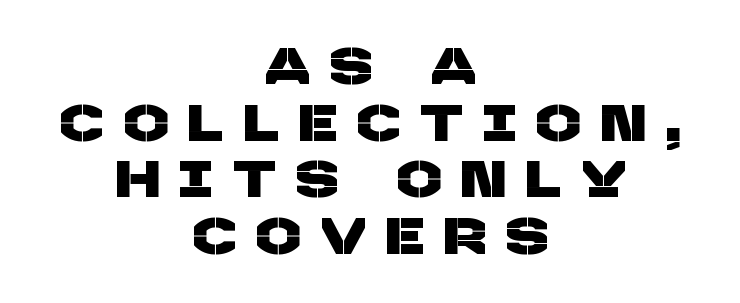
{"serif": "no", "width": "normal", "stroke_contrast": "low", "x_height": "large", "monospaced": "no", "underline": "no", "align": "center", "line_spacing": "tight", "line_spacing_ratio": 1.09, "letter_spacing": "wide", "letter_spacing_em": 0.41, "glyph_px": 52}
